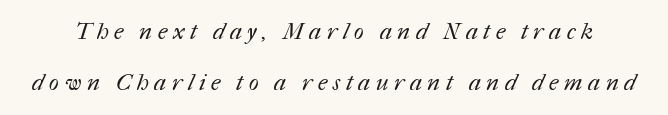
Reading down the column, the eye jumps a long way to each next line. This is not heavy type; no bold has been used. A bare baseline throughout the passage. Substantial extra tracking has been applied to these lines.
